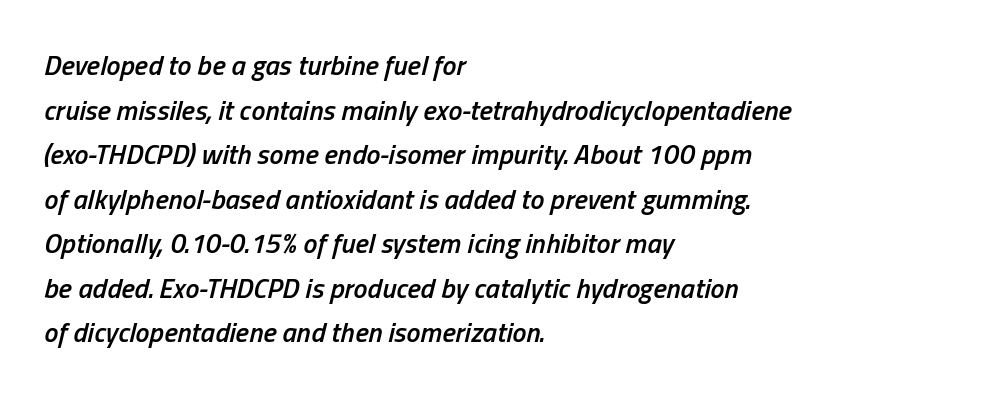
{"italic": "yes", "lean": "right", "slant_degrees": 13, "bold": "semi", "weight": "semibold", "width": "condensed", "stroke_contrast": "low", "x_height": "medium", "monospaced": "no", "underline": "no", "align": "left", "line_spacing": "normal", "line_spacing_ratio": 1.59, "letter_spacing": "normal", "letter_spacing_em": 0.0, "glyph_px": 28}
